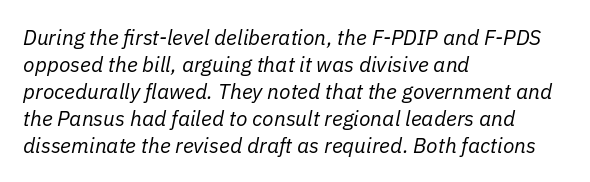
Q: Is the text bold? A: No.
Q: Is the text italic (slanted)? A: Yes, it leans right by about 11 degrees.
Q: Is the text underlined? A: No.
Q: How is the paragraph aligned? A: Left-aligned.
Q: Is the spacing between letters normal or unusually wide? A: Normal.
Q: Is the spacing between lines tight, normal or loose? A: Normal.
